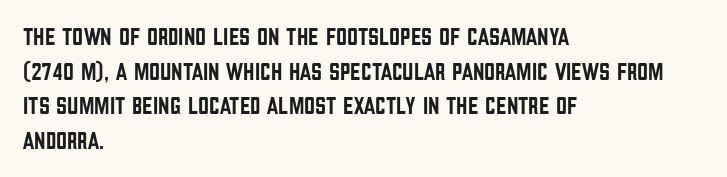
{"italic": "no", "underline": "no", "align": "left", "line_spacing": "normal", "line_spacing_ratio": 1.44, "letter_spacing": "normal", "letter_spacing_em": 0.0, "glyph_px": 24}
